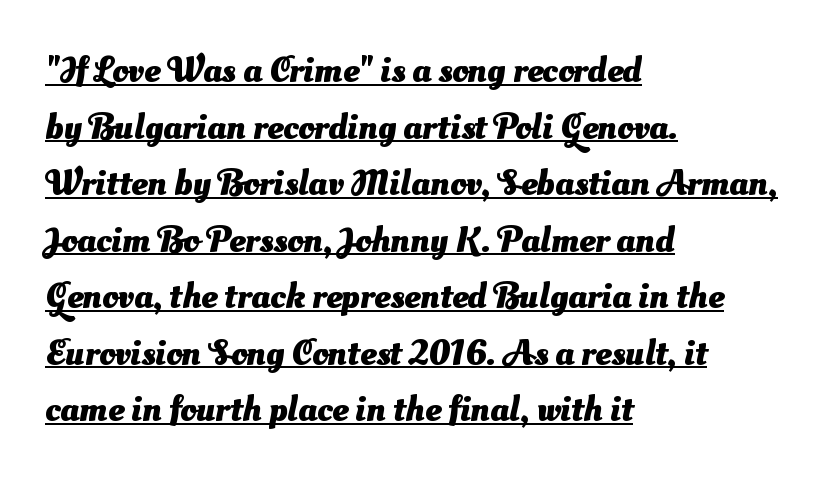
{"serif": "no", "bold": "yes", "weight": "heavy", "width": "normal", "stroke_contrast": "medium", "x_height": "small", "monospaced": "no", "underline": "yes", "align": "left", "line_spacing": "normal", "line_spacing_ratio": 1.57, "letter_spacing": "normal", "letter_spacing_em": 0.0, "glyph_px": 36}
